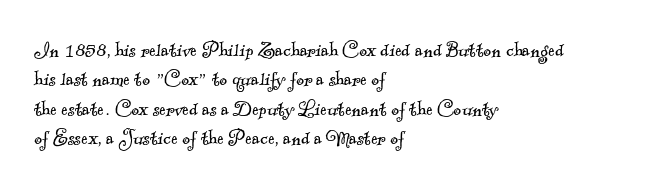
{"bold": "no", "underline": "no", "align": "left", "line_spacing_ratio": 1.22, "letter_spacing": "normal", "letter_spacing_em": 0.0, "glyph_px": 24}
